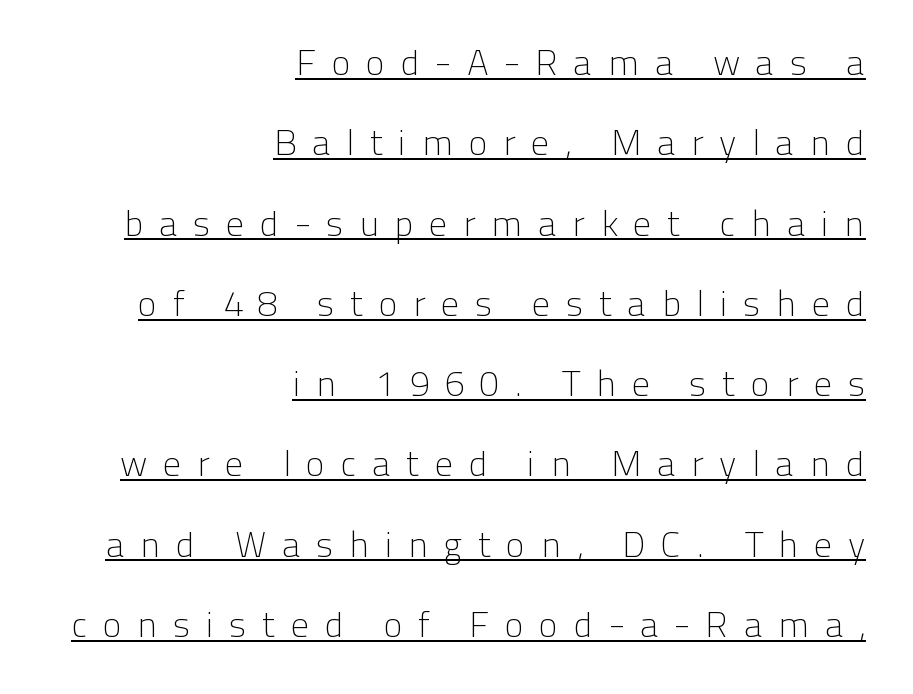
{"serif": "no", "italic": "no", "bold": "no", "weight": "light", "width": "normal", "stroke_contrast": "low", "x_height": "medium", "monospaced": "no", "underline": "yes", "align": "right", "line_spacing": "loose", "line_spacing_ratio": 2.23, "letter_spacing": "wide", "letter_spacing_em": 0.43, "glyph_px": 36}
